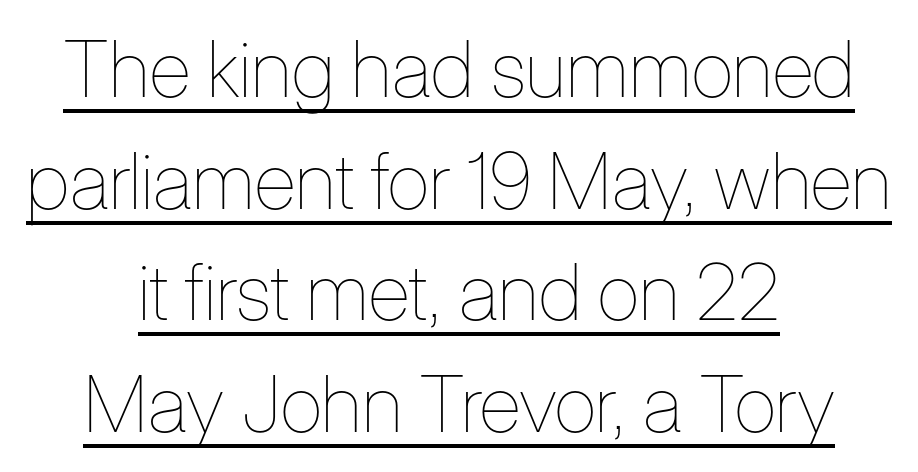
{"italic": "no", "bold": "no", "weight": "thin", "width": "condensed", "stroke_contrast": "low", "x_height": "medium", "monospaced": "no", "underline": "yes", "align": "center", "line_spacing": "normal", "line_spacing_ratio": 1.43, "letter_spacing": "normal", "letter_spacing_em": 0.0, "glyph_px": 78}
